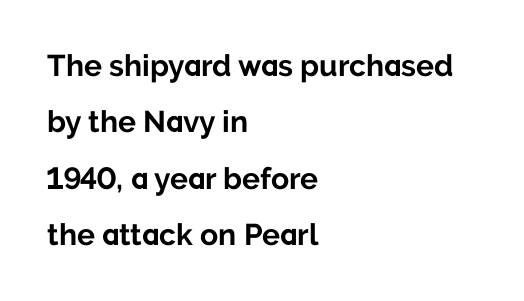
The ragged edge is on the right, which tells us the setting is flush left. The string is rendered with underlining switched off. Is this a fixed-width face? No — the glyphs have proportional, varying widths. The face used here is a sans, in the tradition of grotesques and geometrics.
